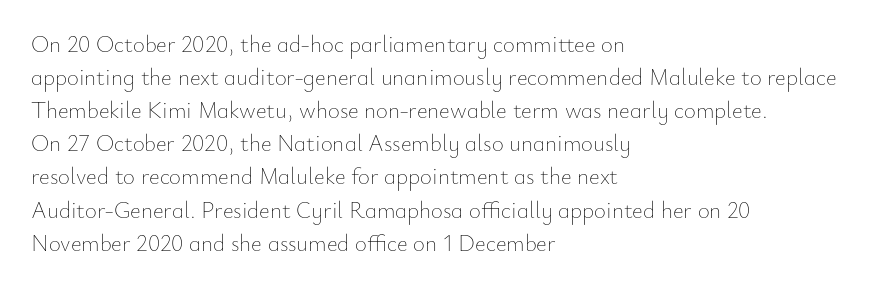
Does extra space separate the letters? No, they use regular spacing. The rendering anchors every line to the left-hand side. The axis of the letterforms is exactly vertical. These lines sit exactly where default settings would place them. Ink coverage per letter is moderate at most. Bare-footed words on every line.
